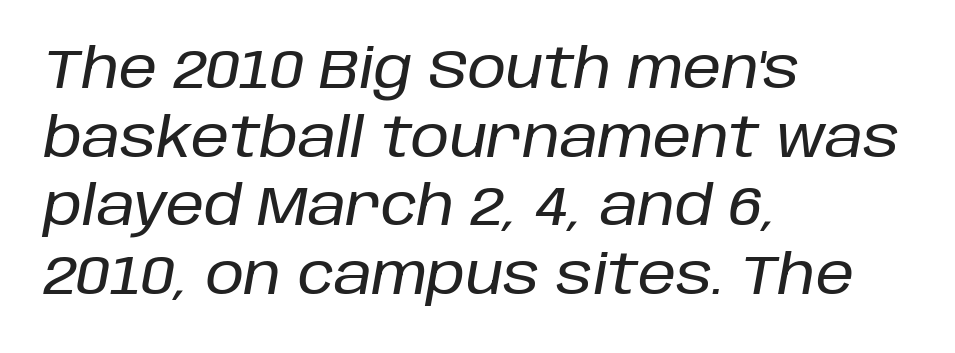
{"italic": "yes", "lean": "right", "slant_degrees": 10, "width": "normal", "stroke_contrast": "low", "x_height": "large", "monospaced": "no", "underline": "no", "align": "left", "line_spacing": "normal", "line_spacing_ratio": 1.25, "letter_spacing": "normal", "letter_spacing_em": 0.0, "glyph_px": 55}
